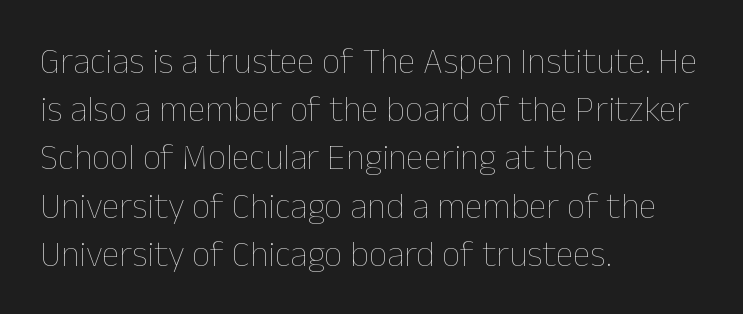
The image shows 36 px thin type, upright; set left-aligned, normal line spacing (1.34x), normal letter spacing, not underlined; low stroke contrast and a medium x-height.
